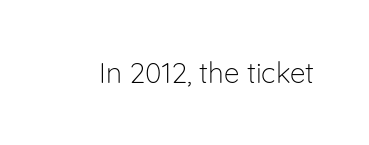
Q: Is the text bold? A: No.
Q: Is the text italic (slanted)? A: No, it is upright.
Q: Is the typeface a serif or a sans-serif typeface? A: Sans-serif.
Q: Is the text underlined? A: No.
Q: Is the spacing between letters normal or unusually wide? A: Normal.
Q: Width (condensed, normal, or wide)? A: Normal.
Q: Stroke contrast? A: Low.
Q: x-height? A: Medium.
Q: Monospaced? A: No.
